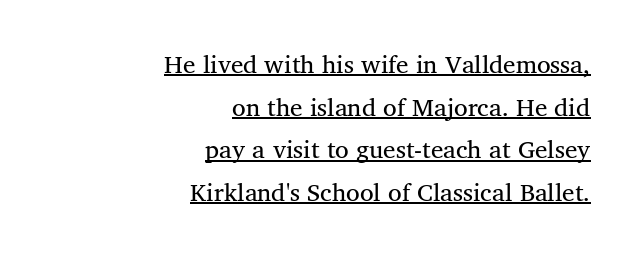
Emphasis is given by a line drawn under the lettering. Typeset ragged left — the right edge is the straight one. The gaps between neighbouring characters are ordinary and unremarkable. The letters look calm and open, with moderate or lighter stems.
